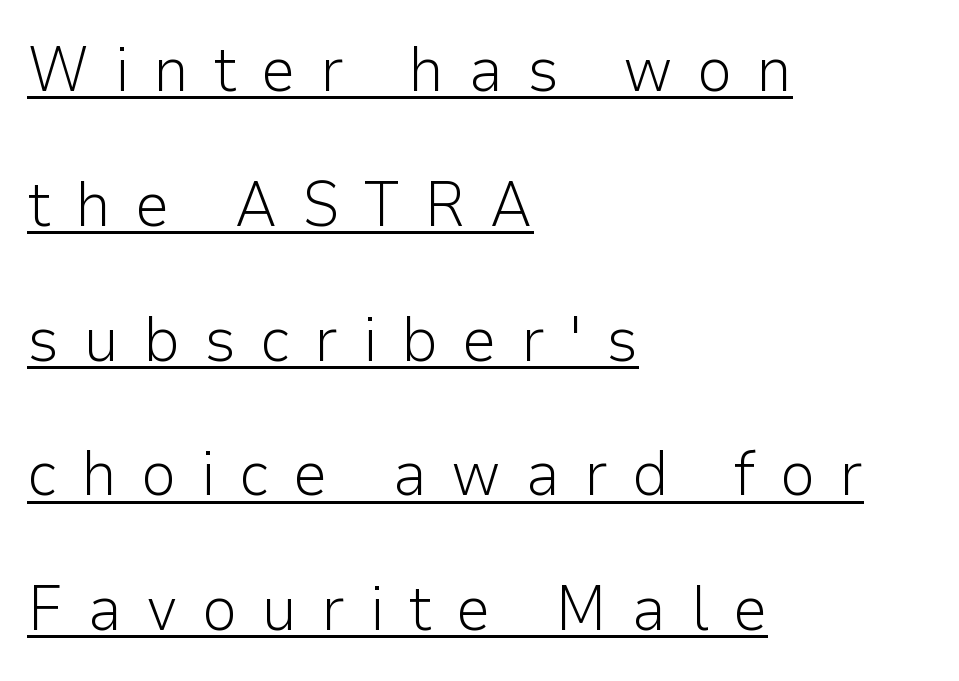
Q: Is the text bold? A: No.
Q: Is the text italic (slanted)? A: No, it is upright.
Q: Is the typeface a serif or a sans-serif typeface? A: Sans-serif.
Q: Is the text underlined? A: Yes.
Q: How is the paragraph aligned? A: Left-aligned.
Q: Is the spacing between letters normal or unusually wide? A: Unusually wide.
Q: Is the spacing between lines tight, normal or loose? A: Loose.
Q: Width (condensed, normal, or wide)? A: Normal.
Q: Stroke contrast? A: Low.
Q: x-height? A: Medium.
Q: Monospaced? A: No.
